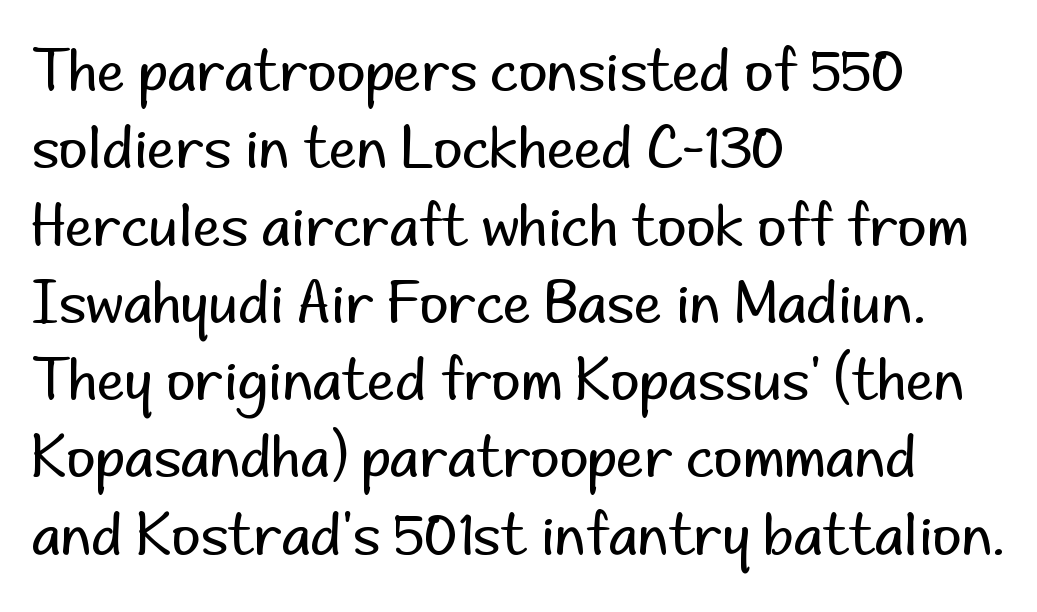
Line beginnings align vertically; line endings do not. Is there any slant? The stems are plumb. The line texture is even and compact thanks to regular tracking. This rendering employs a face without finishing strokes, i.e., a sans-serif.
